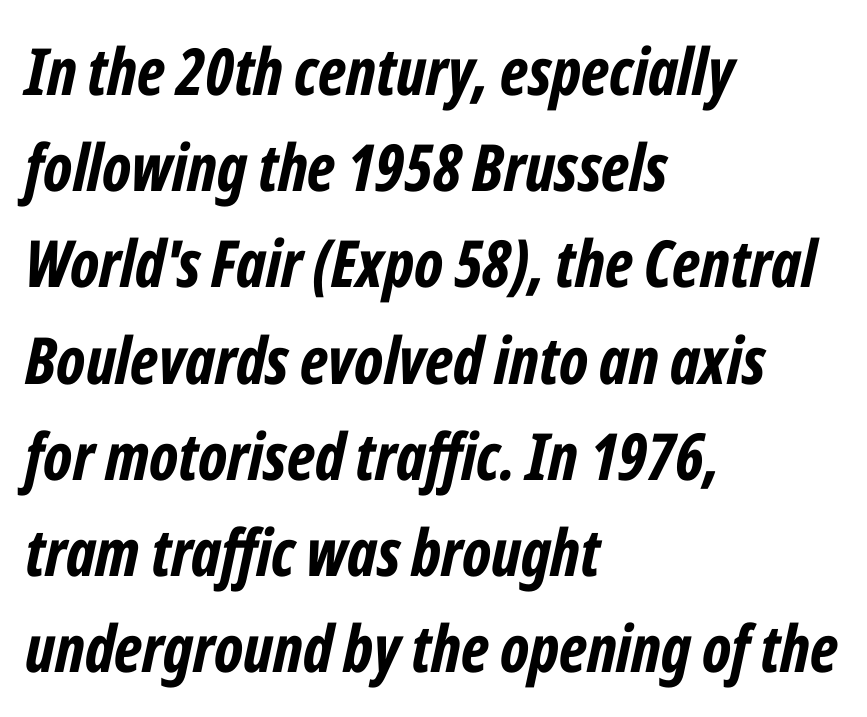
The image shows 65 px bold, condensed type, italic (leaning right); set left-aligned, normal line spacing (1.48x), normal letter spacing, not underlined; low stroke contrast and a medium x-height.
